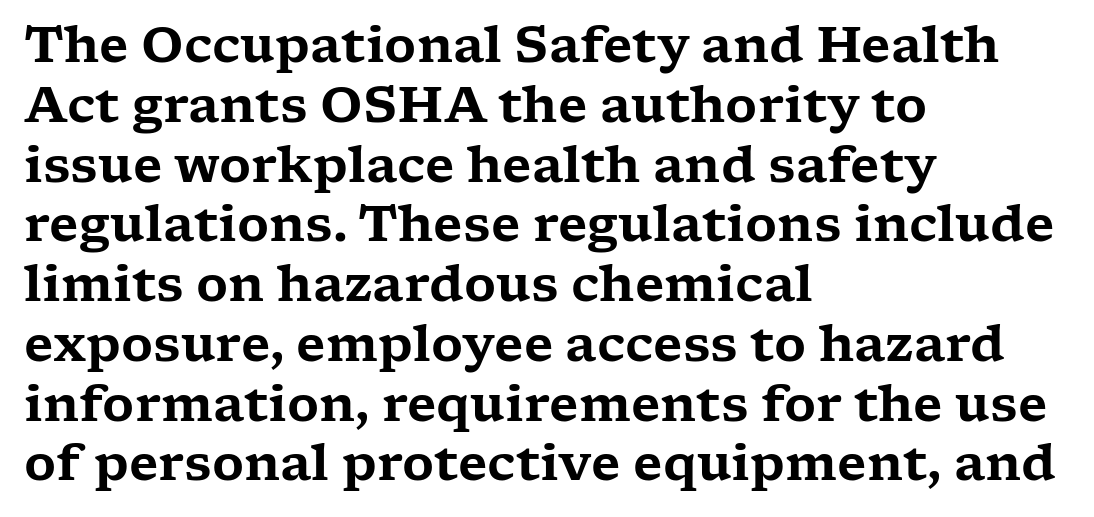
Is the letter spacing exaggerated? No — it looks like the ordinary default. Descenders hang freely into open space. A typesetter would call this proportional, since set widths differ per character. The specimen reads as upright at a glance.
